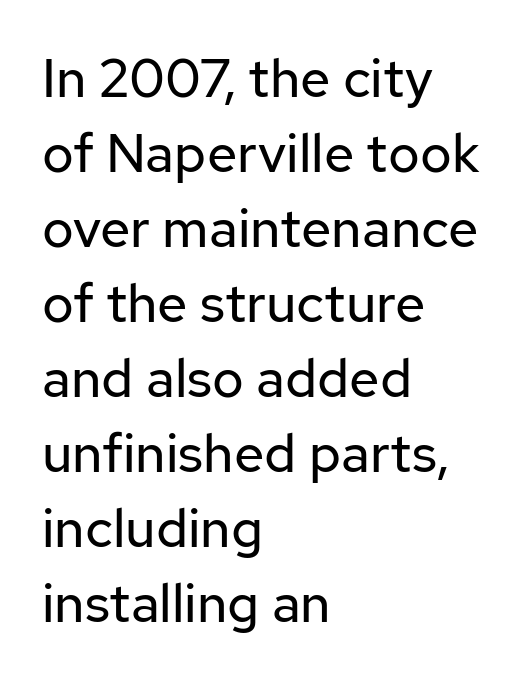
No letter is thick-stroked: the sample isn't bold. Vertically, the passage feels balanced, rows spaced as you'd expect. Type without underlining. This is sans-serif lettering, the kind often seen on screens and signage. Default kerning and tracking; the words read as compact shapes. The typography opts for an upright posture over an oblique one.
